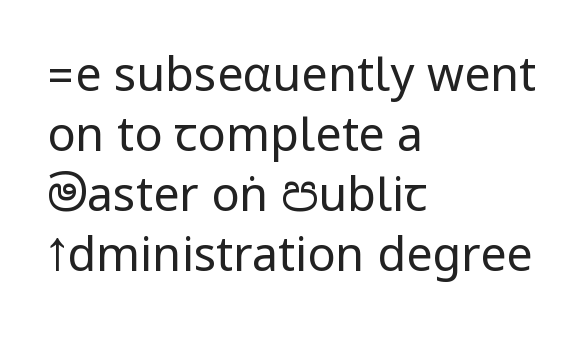
{"serif": "no", "italic": "no", "bold": "no", "weight": "regular", "width": "condensed", "stroke_contrast": "low", "underline": "no", "align": "left", "line_spacing": "normal", "line_spacing_ratio": 1.28, "letter_spacing": "normal", "letter_spacing_em": 0.0, "glyph_px": 47}
